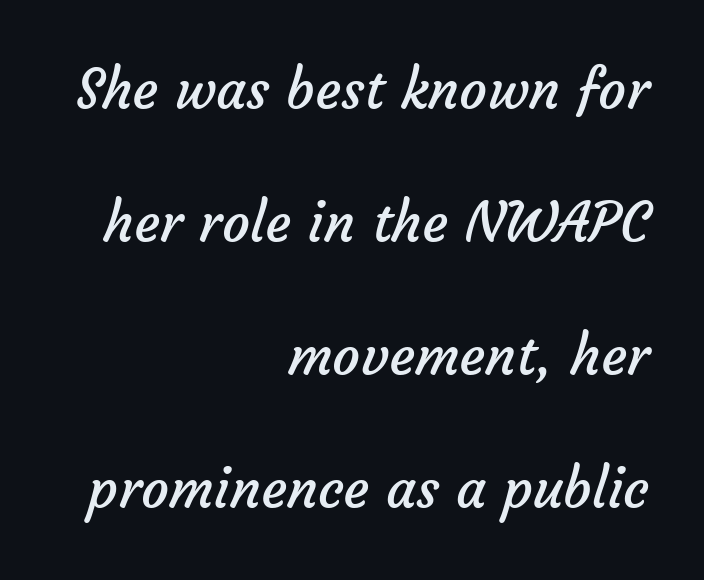
{"serif": "no", "bold": "no", "weight": "regular", "width": "normal", "stroke_contrast": "low", "x_height": "medium", "monospaced": "no", "underline": "no", "align": "right", "line_spacing": "loose", "line_spacing_ratio": 2.42, "letter_spacing": "normal", "letter_spacing_em": 0.0, "glyph_px": 55}
